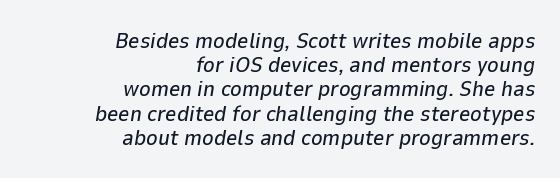
{"italic": "yes", "lean": "right", "slant_degrees": 9, "underline": "no", "align": "right", "line_spacing": "tight", "line_spacing_ratio": 1.1, "letter_spacing": "normal", "letter_spacing_em": 0.0, "glyph_px": 22}
